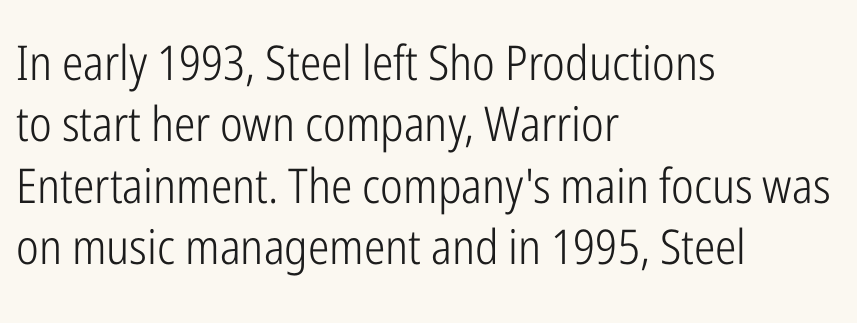
{"serif": "no", "italic": "no", "bold": "no", "weight": "light", "width": "condensed", "stroke_contrast": "low", "x_height": "medium", "monospaced": "no", "underline": "no", "align": "left", "line_spacing": "normal", "line_spacing_ratio": 1.28, "letter_spacing": "normal", "letter_spacing_em": 0.0, "glyph_px": 48}
